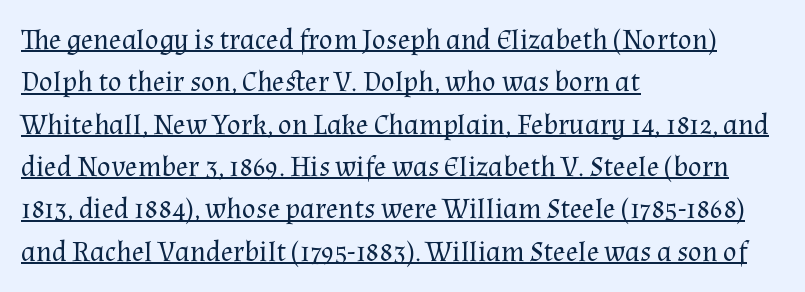
The image shows 29 px regular-weight type, upright; set left-aligned, normal line spacing (1.46x), normal letter spacing, underlined; medium stroke contrast and a medium x-height.
